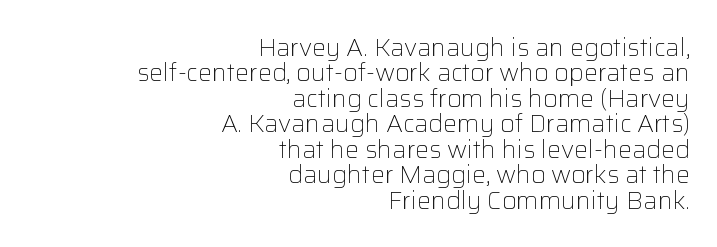
Q: Is the text bold? A: No.
Q: Is the text italic (slanted)? A: No, it is upright.
Q: Is the text underlined? A: No.
Q: How is the paragraph aligned? A: Right-aligned.
Q: Is the spacing between letters normal or unusually wide? A: Normal.
Q: Is the spacing between lines tight, normal or loose? A: Tight.
